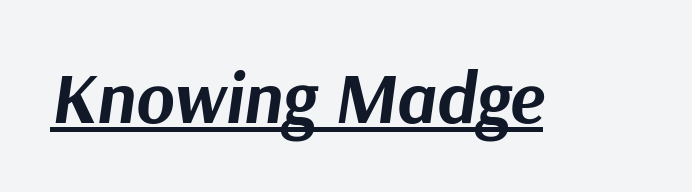
The image shows 73 px bold type, italic (leaning right); set normal letter spacing, underlined; medium stroke contrast and a medium x-height.
